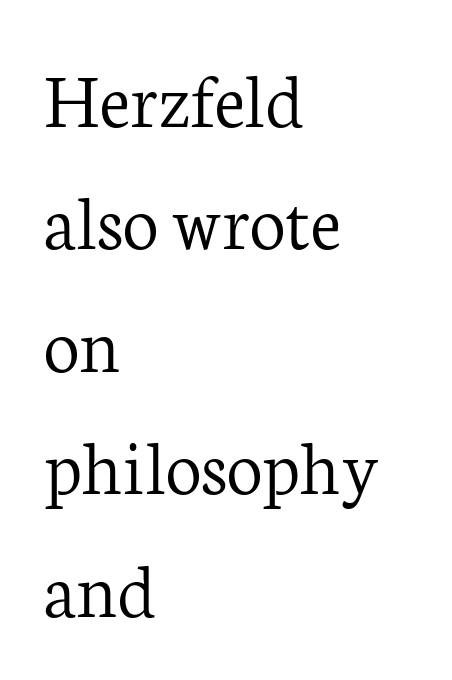
The image shows 80 px light serif type, upright; set left-aligned, normal line spacing (1.53x), normal letter spacing, not underlined; low stroke contrast and a medium x-height.
